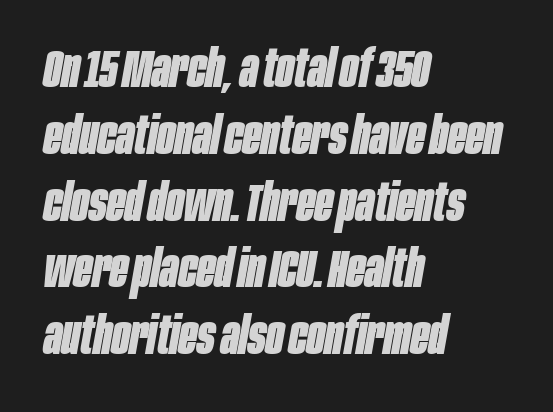
Spacing verdict: proportional, widths tailored to each character. Whoever set this chose a conventional vertical rhythm. As a designer I'd log this as weight 700, bold. The rendering anchors every line to the left-hand side. Honestly, the letter spacing is just normal — you wouldn't notice it.
